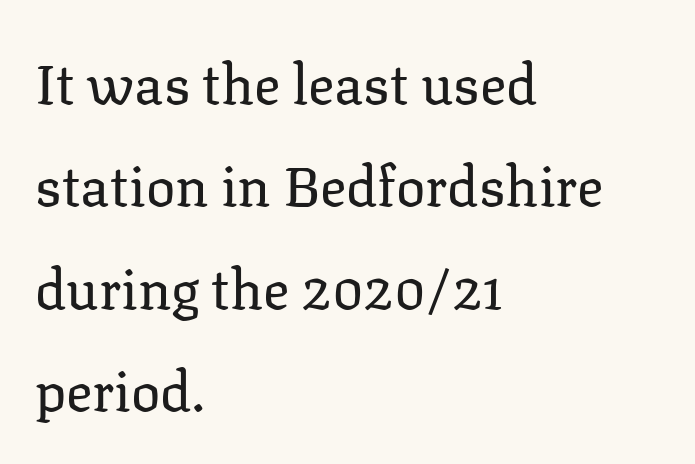
Q: Is the text bold? A: No.
Q: Is the text italic (slanted)? A: No, it is upright.
Q: Is the typeface a serif or a sans-serif typeface? A: Serif.
Q: Is the text underlined? A: No.
Q: How is the paragraph aligned? A: Left-aligned.
Q: Is the spacing between letters normal or unusually wide? A: Normal.
Q: Width (condensed, normal, or wide)? A: Normal.
Q: Stroke contrast? A: Low.
Q: x-height? A: Medium.
Q: Monospaced? A: No.
